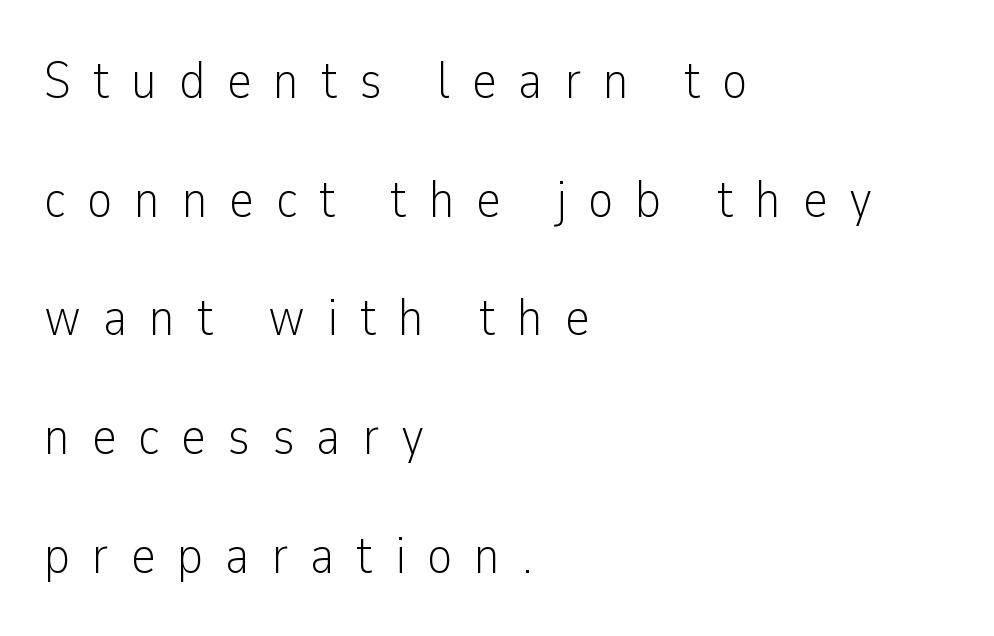
Ordinary non-slanted type is in use. Does the copy run flush right? No — it runs flush left. You could not count columns in this text — the font is proportionally spaced. Students, note that the glyphs here are deliberately spaced far apart. Nothing sits at the stroke ends, so this counts as sans-serif.
